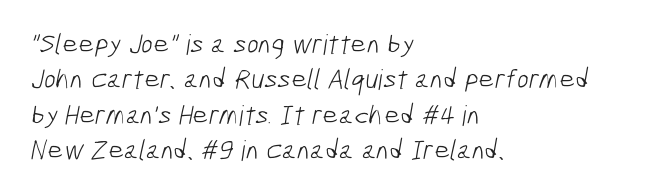
{"serif": "no", "bold": "no", "weight": "light", "width": "condensed", "stroke_contrast": "low", "x_height": "medium", "monospaced": "no", "underline": "no", "align": "left", "line_spacing": "normal", "line_spacing_ratio": 1.26, "letter_spacing": "normal", "letter_spacing_em": 0.0, "glyph_px": 28}
